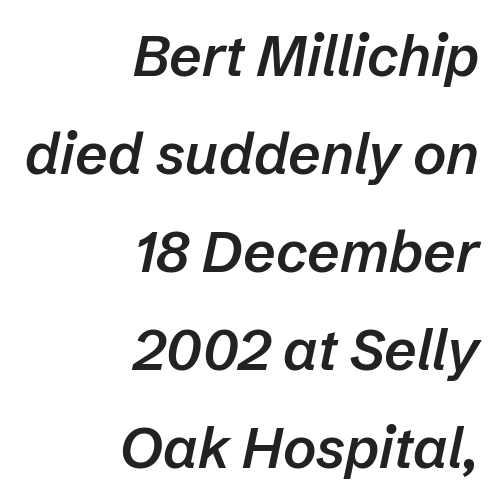
The image shows 57 px semibold type, italic (leaning right); set right-aligned, line spacing 1.72x, normal letter spacing, not underlined; low stroke contrast and a medium x-height.
